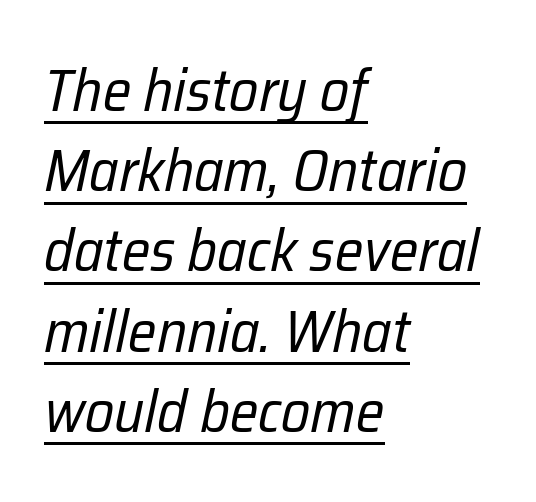
The strokes are not fattened; the text isn't bold. Observe the ordinary spacing: letters are neighbours, not strangers. The font's italic variant was chosen for this text. Think of a printed novel: that variable character pitch is what you see here.
